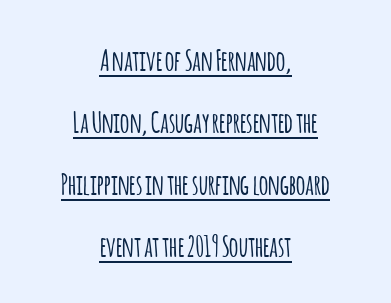
The image shows 29 px condensed sans-serif type, upright; set centered, loose line spacing (2.14x), normal letter spacing, underlined; low stroke contrast and a large x-height.
